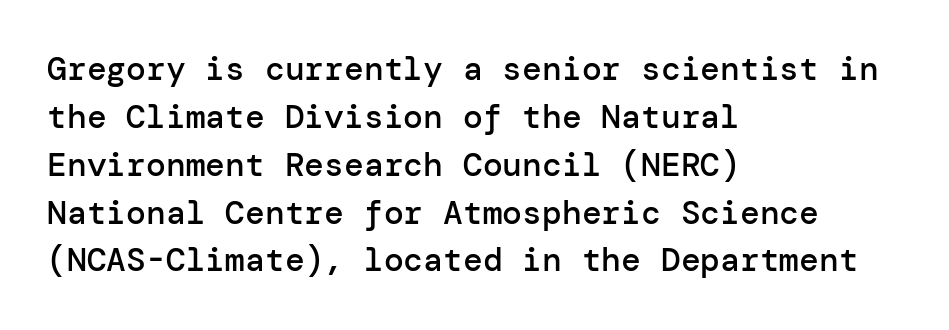
Firm but not heavy-handed strokes: this text is semibold. Check where the strokes stop: nothing finishes them off — pure sans. A student would call this left alignment; a typographer would say flush left, rag right. Check under the words: just untouched page. Honestly, the letter spacing is just normal — you wouldn't notice it.
